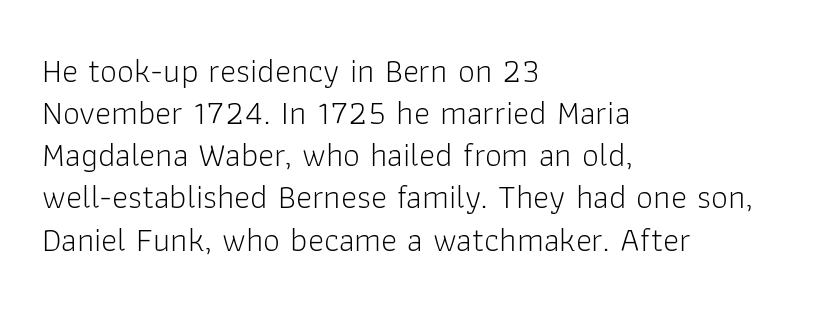
The image shows 34 px light sans-serif type, upright; set left-aligned, line spacing 1.24x, normal letter spacing, not underlined; low stroke contrast and a medium x-height.
